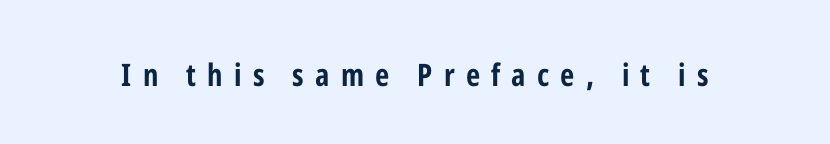
{"serif": "no", "italic": "no", "bold": "yes", "weight": "bold", "width": "condensed", "stroke_contrast": "low", "x_height": "medium", "monospaced": "no", "underline": "no", "letter_spacing": "wide", "letter_spacing_em": 0.36, "glyph_px": 31}
